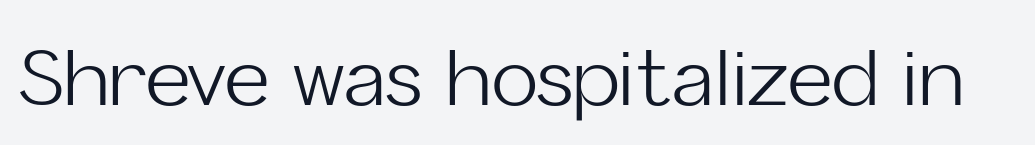
The font family rendered here belongs to the sans-serif group. Every stem runs plumb, perpendicular to the baseline. The letters advance in unequal steps, a hallmark of proportional type. The typeface has the unassuming heft of standard copy or less. Tracking value appears to be zero — textbook default spacing. The zone under the glyphs is completely vacant.
